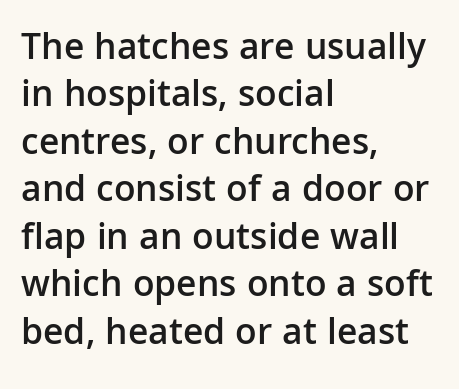
{"serif": "no", "italic": "no", "bold": "semi", "weight": "semibold", "width": "normal", "stroke_contrast": "low", "x_height": "medium", "monospaced": "no", "underline": "no", "align": "left", "line_spacing": "normal", "line_spacing_ratio": 1.25, "letter_spacing": "normal", "letter_spacing_em": 0.0, "glyph_px": 38}
